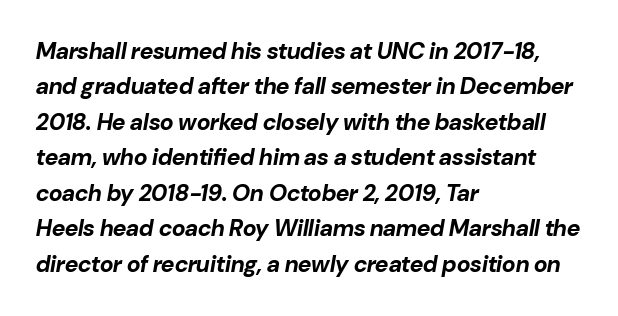
Tall strokes in this sample are angled rather than plumb. Characters follow at the spacing the type designer built in. The paragraph has a hard left edge and a soft right edge. These lines carry a lot of weight — the face is fully bold. The vertical gap from one line to the next is medium.
